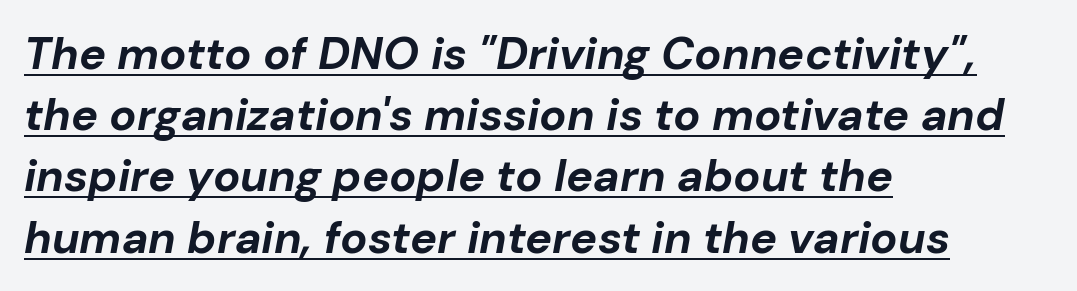
The image shows 45 px bold type, italic (leaning right); set left-aligned, normal line spacing (1.36x), normal letter spacing, underlined; low stroke contrast and a medium x-height.
